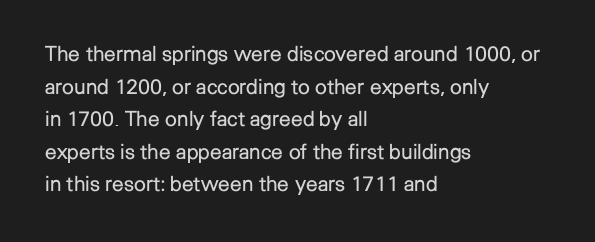
Q: Is the text bold? A: No.
Q: Is the text italic (slanted)? A: No, it is upright.
Q: Is the text underlined? A: No.
Q: How is the paragraph aligned? A: Left-aligned.
Q: Is the spacing between letters normal or unusually wide? A: Normal.
Q: Is the spacing between lines tight, normal or loose? A: Normal.
